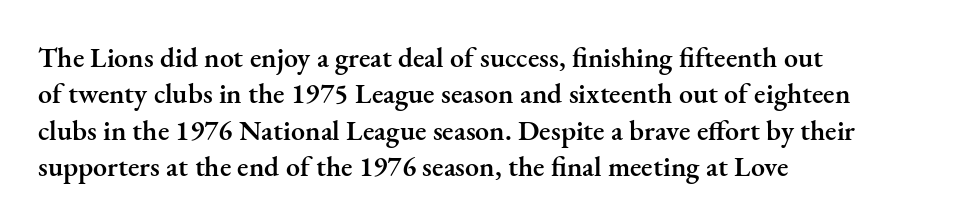
The image shows 28 px semibold serif type, upright; set left-aligned, normal line spacing (1.3x), normal letter spacing, not underlined; medium stroke contrast and a small x-height.
